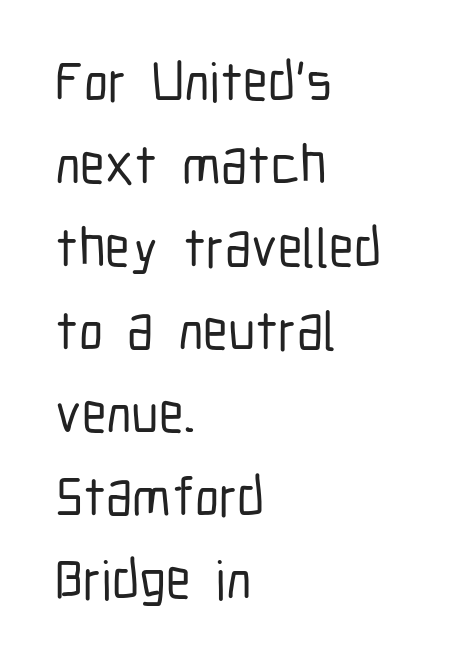
A classic flush-left, rag-right setting is used for this passage. In terms of leading, this rendering sits right in the middle. Posture: upright roman. Letters rest on an invisible, unmarked baseline.
